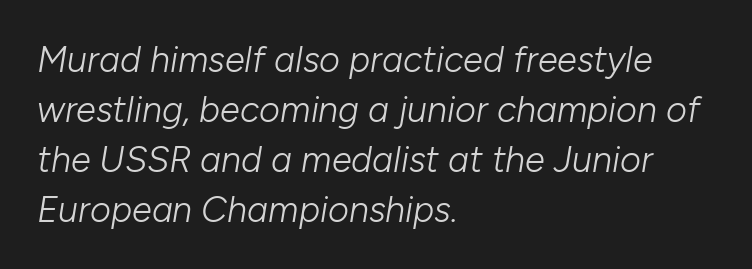
In terms of leading, this rendering sits right in the middle. Horizontal alignment here is leftward, the default for most running prose. The space directly below the letters is spotless. The typography opts for an oblique posture over an upright one. The typesetting does not lean heavy: it is not bold.
